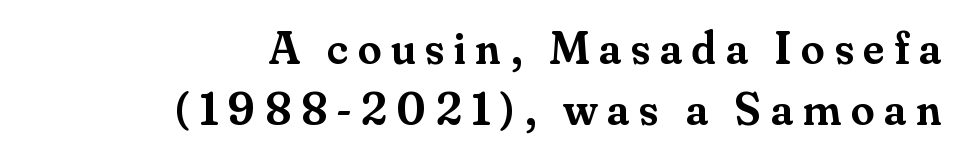
The ragged edge is on the left, which tells us the setting is flush right. Yep, those are serifs on the letters. Does the lettering tilt? It doesn't — this is upright. Look at the stroke-to-counter ratio: somewhat heavy, a semibold. These lines are rendered in a variable-pitch font. The gap between lines stays unmarked.
